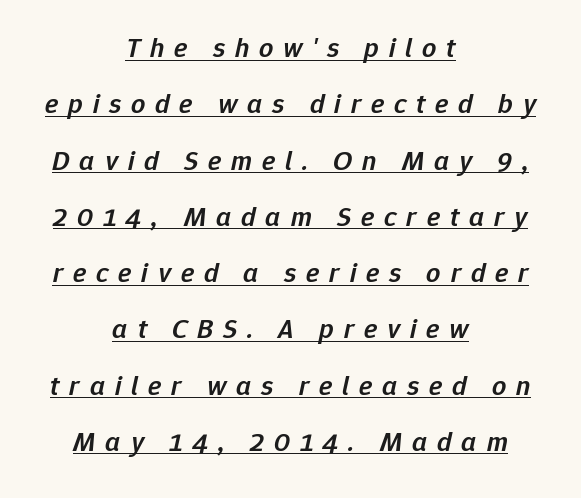
Q: Is the text bold? A: Semi-bold.
Q: Is the text italic (slanted)? A: Yes, it leans right by about 12 degrees.
Q: Is the text underlined? A: Yes.
Q: How is the paragraph aligned? A: Centered.
Q: Is the spacing between letters normal or unusually wide? A: Unusually wide.
Q: Is the spacing between lines tight, normal or loose? A: Loose.
Q: Width (condensed, normal, or wide)? A: Normal.
Q: Stroke contrast? A: Low.
Q: x-height? A: Medium.
Q: Monospaced? A: No.
